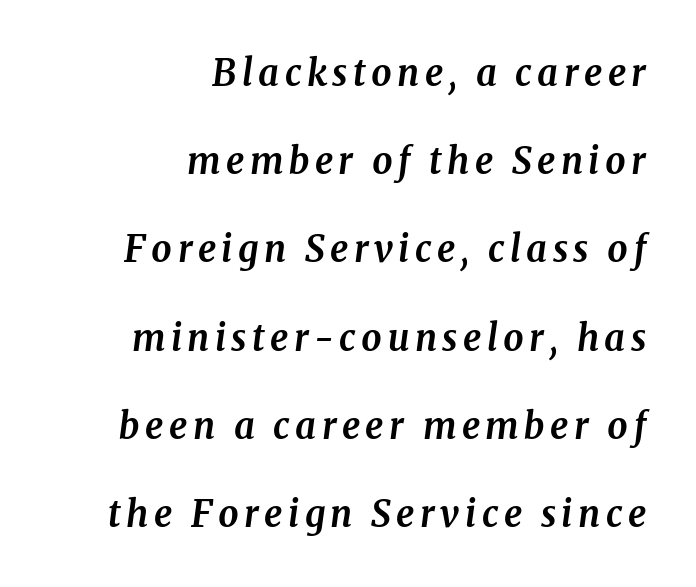
{"serif": "yes", "italic": "yes", "lean": "right", "slant_degrees": 8, "bold": "yes", "weight": "bold", "width": "normal", "stroke_contrast": "medium", "x_height": "medium", "monospaced": "no", "underline": "no", "align": "right", "line_spacing": "loose", "line_spacing_ratio": 2.45, "glyph_px": 36}
